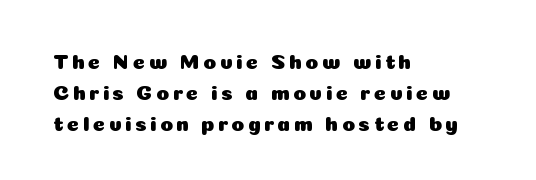
The image shows 21 px text type, upright; set left-aligned, normal line spacing (1.48x), not underlined.
